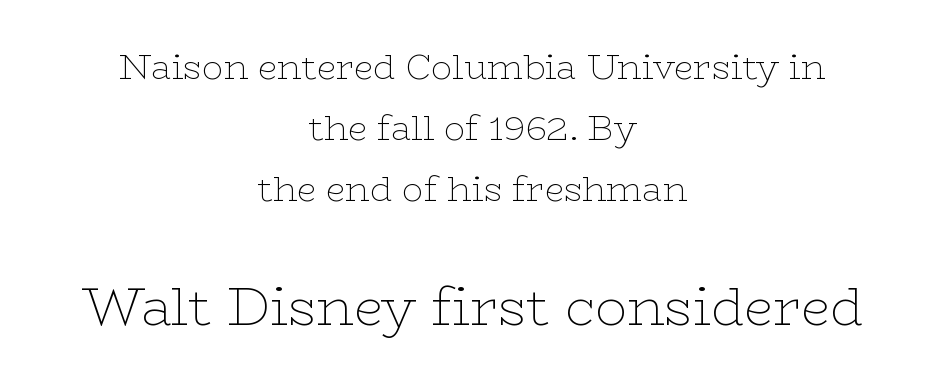
Q: Is the text bold? A: No.
Q: Is the text italic (slanted)? A: No, it is upright.
Q: Is the typeface a serif or a sans-serif typeface? A: Serif.
Q: Is the text underlined? A: No.
Q: How is the paragraph aligned? A: Centered.
Q: Is the spacing between letters normal or unusually wide? A: Normal.
Q: Which block of text is set in a larger size, the first (top) or the second (bottom)? A: The second (bottom) one.
Q: Width (condensed, normal, or wide)? A: Wide.
Q: Stroke contrast? A: Low.
Q: x-height? A: Medium.
Q: Monospaced? A: No.
